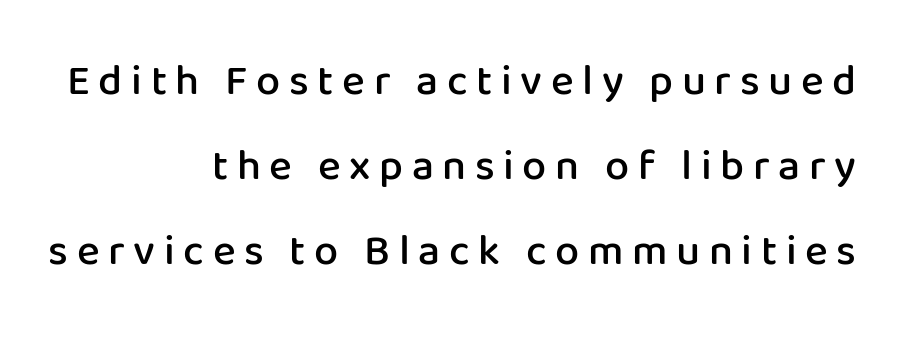
Q: Is the text bold? A: Semi-bold.
Q: Is the text italic (slanted)? A: No, it is upright.
Q: Is the typeface a serif or a sans-serif typeface? A: Sans-serif.
Q: Is the text underlined? A: No.
Q: How is the paragraph aligned? A: Right-aligned.
Q: Is the spacing between letters normal or unusually wide? A: Unusually wide.
Q: Is the spacing between lines tight, normal or loose? A: Loose.
Q: Width (condensed, normal, or wide)? A: Normal.
Q: Stroke contrast? A: Low.
Q: x-height? A: Medium.
Q: Monospaced? A: No.
